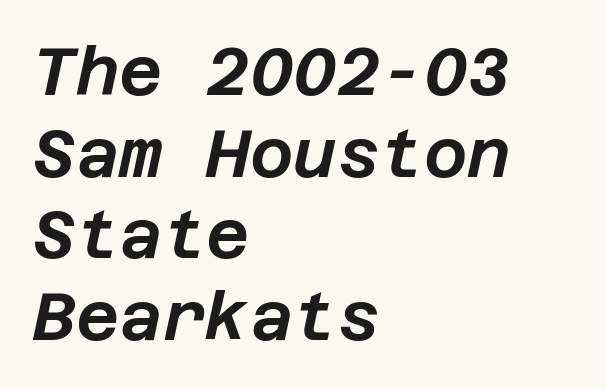
Compared with typical body copy, the letter spacing here is the same. In terms of posture, this sample is oblique. The compositor pushed each line to the left boundary. The space beneath each line is pristine and unruled.
